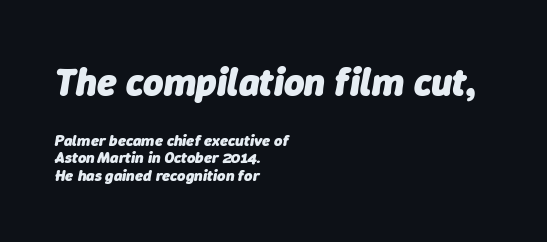
{"italic": "yes", "lean": "right", "slant_degrees": 9, "bold": "yes", "weight": "heavy", "width": "normal", "stroke_contrast": "low", "x_height": "medium", "monospaced": "no", "underline": "no", "align": "left", "line_spacing": "tight", "line_spacing_ratio": 1.09, "letter_spacing": "normal", "letter_spacing_em": 0.0, "larger_block": "first", "size_ratio": 2.44, "glyph_px": 39}
